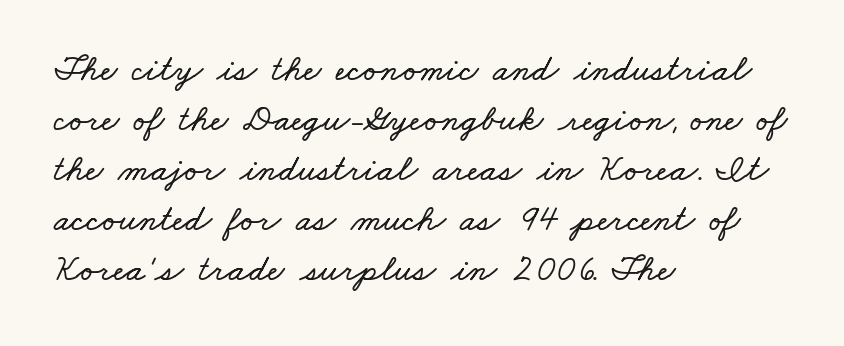
Q: Is the text underlined? A: No.
Q: How is the paragraph aligned? A: Left-aligned.
Q: Is the spacing between letters normal or unusually wide? A: Normal.
Q: Is the spacing between lines tight, normal or loose? A: Normal.
Q: Width (condensed, normal, or wide)? A: Wide.
Q: Stroke contrast? A: Low.
Q: x-height? A: Small.
Q: Monospaced? A: No.
